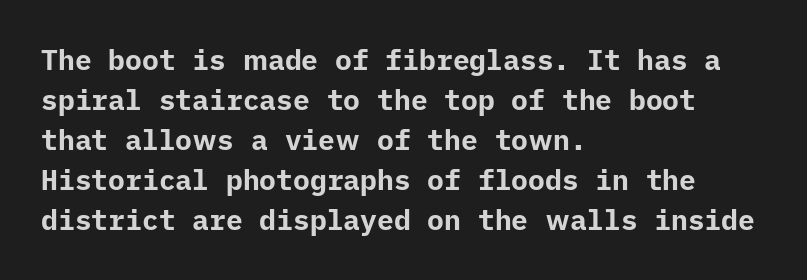
{"serif": "no", "italic": "no", "bold": "yes", "weight": "bold", "width": "normal", "stroke_contrast": "low", "x_height": "medium", "underline": "no", "align": "left", "line_spacing": "normal", "line_spacing_ratio": 1.43, "letter_spacing": "normal", "letter_spacing_em": 0.0, "glyph_px": 28}
